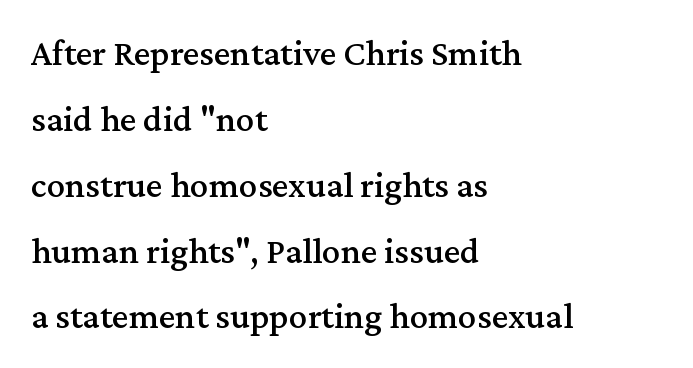
Q: Is the text italic (slanted)? A: No, it is upright.
Q: Is the typeface a serif or a sans-serif typeface? A: Serif.
Q: Is the text underlined? A: No.
Q: How is the paragraph aligned? A: Left-aligned.
Q: Is the spacing between letters normal or unusually wide? A: Normal.
Q: Width (condensed, normal, or wide)? A: Normal.
Q: Stroke contrast? A: Medium.
Q: x-height? A: Medium.
Q: Monospaced? A: No.
